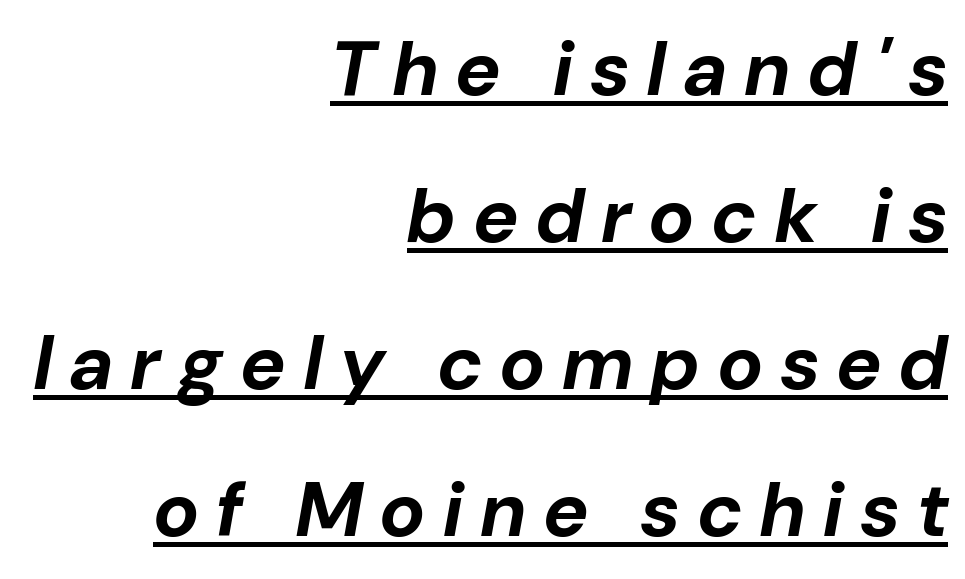
Compared with typical paragraphs, the rows here are farther apart. The typesetter has applied underlining to the passage shown. Slanted lettering throughout. The line texture is sparse and dotted thanks to wide tracking. Is this a fixed-width face? No — the glyphs have proportional, varying widths. Set as a true bold cut, around the 700 mark.
